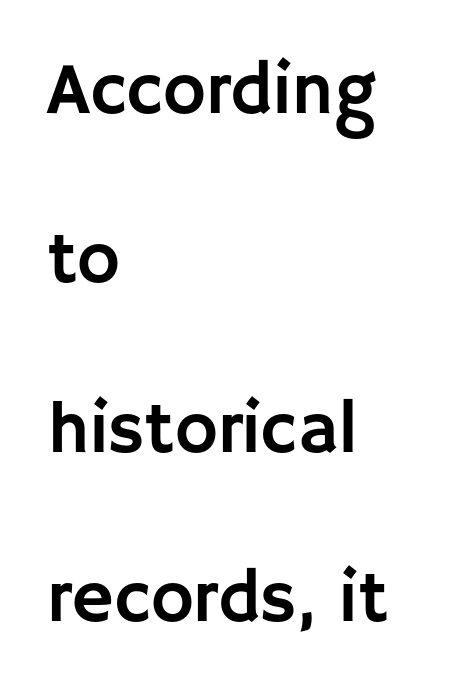
Q: Is the text italic (slanted)? A: No, it is upright.
Q: Is the typeface a serif or a sans-serif typeface? A: Sans-serif.
Q: Is the text underlined? A: No.
Q: How is the paragraph aligned? A: Left-aligned.
Q: Is the spacing between letters normal or unusually wide? A: Normal.
Q: Is the spacing between lines tight, normal or loose? A: Loose.
Q: Width (condensed, normal, or wide)? A: Normal.
Q: Stroke contrast? A: Low.
Q: x-height? A: Large.
Q: Monospaced? A: No.
